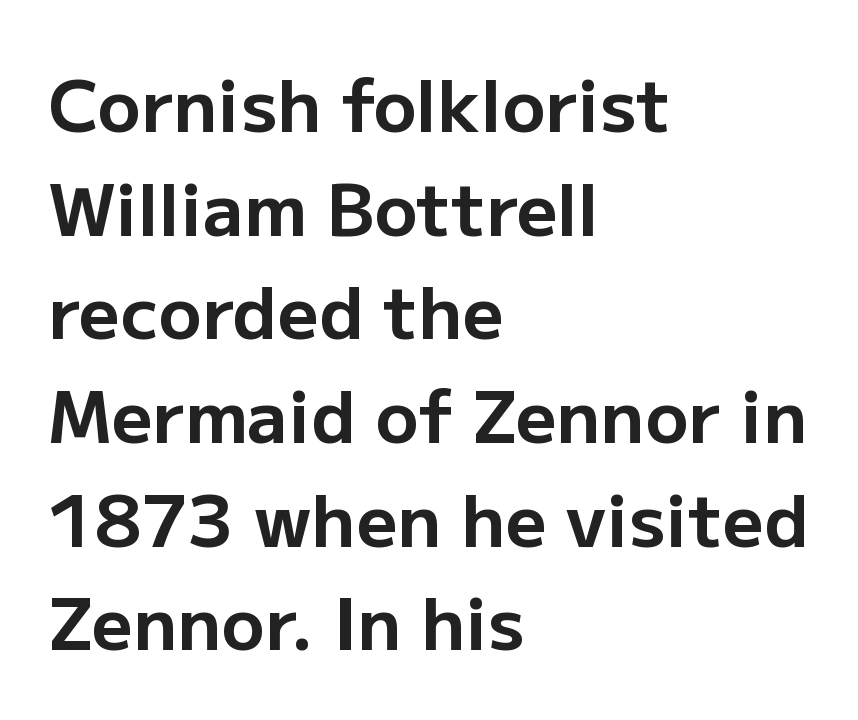
Typographically, this falls in the sans-serif category. Is there any slant? The stems are plumb. Observe the ordinary spacing: letters are neighbours, not strangers. Successive baselines arrive at the customary interval. The space directly below the letters is spotless. If you drew a ruler down the left edge, every line would touch it.
